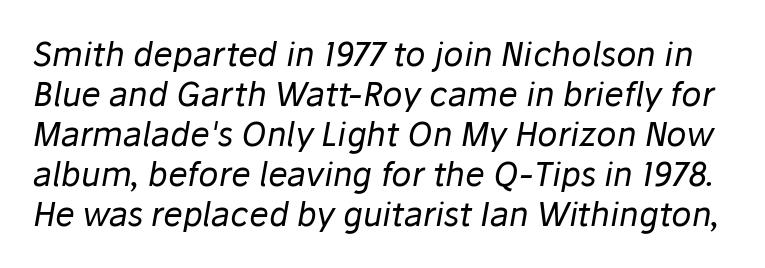
Q: Is the text bold? A: No.
Q: Is the text italic (slanted)? A: Yes, it leans right by about 10 degrees.
Q: Is the text underlined? A: No.
Q: Is the spacing between letters normal or unusually wide? A: Normal.
Q: Width (condensed, normal, or wide)? A: Normal.
Q: Stroke contrast? A: Low.
Q: x-height? A: Medium.
Q: Monospaced? A: No.
